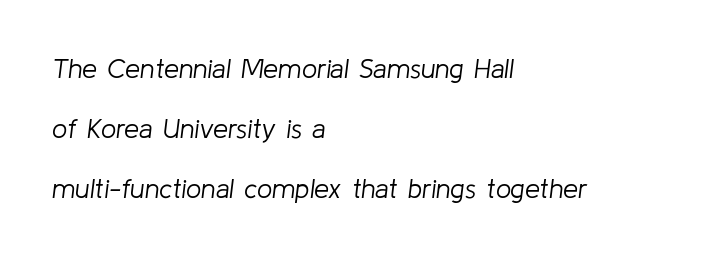
{"italic": "yes", "lean": "right", "slant_degrees": 8, "bold": "no", "underline": "no", "align": "left", "line_spacing": "loose", "line_spacing_ratio": 2.23, "letter_spacing": "normal", "letter_spacing_em": 0.0, "glyph_px": 27}
